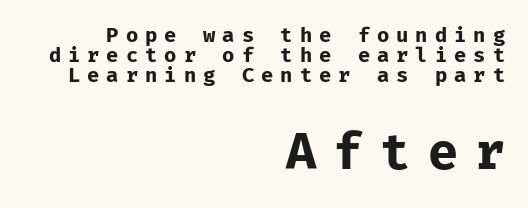
The image shows 49 px bold sans-serif type, upright, monospaced; set right-aligned, tight line spacing (1.01x), unusually wide letter spacing (+0.35 em), not underlined; the second (bottom) block is 2.45x larger; low stroke contrast and a medium x-height.
